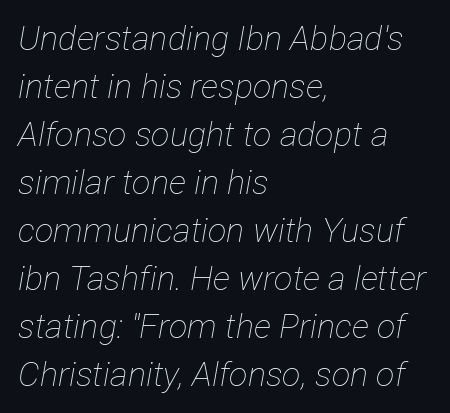
The typesetting does not lean heavy: it is not bold. Leftover space on each line is placed entirely after the last word. Nobody drew a line under any word here. Varying glyph widths throughout — classic text-font behaviour. The specimen reads as italic at a glance. Each word holds together tightly as a unit, with standard inter-letter gaps.
